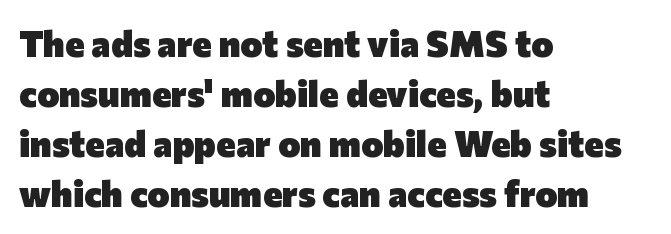
Is this a sans? Yes — the strokes have no serifs. Caption: bold face, heavy strokes. Characters follow at the spacing the type designer built in. Does the lettering tilt? It doesn't — this is upright. Glance below the letters and you will spot only blank space.
